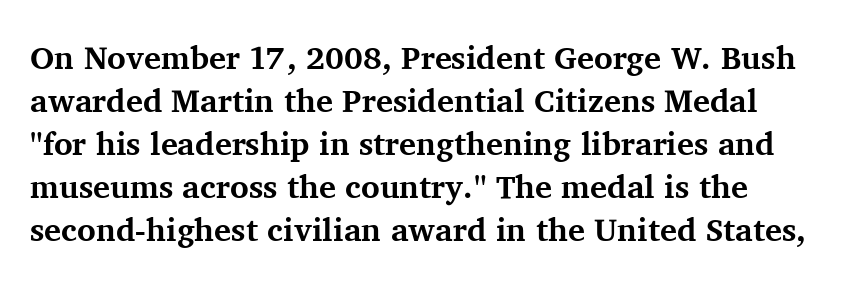
The glyphs in this specimen are seriffed. Quick note: underline off. Observe the ordinary spacing: letters are neighbours, not strangers. The designer left line spacing at the default.
